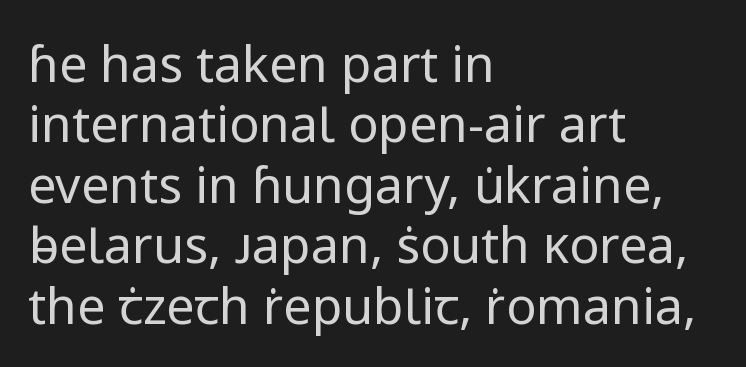
Q: Is the text bold? A: No.
Q: Is the text italic (slanted)? A: No, it is upright.
Q: Is the typeface a serif or a sans-serif typeface? A: Sans-serif.
Q: Is the text underlined? A: No.
Q: How is the paragraph aligned? A: Left-aligned.
Q: Is the spacing between letters normal or unusually wide? A: Normal.
Q: Width (condensed, normal, or wide)? A: Normal.
Q: Stroke contrast? A: Low.
Q: x-height? A: Medium.
Q: Monospaced? A: No.
